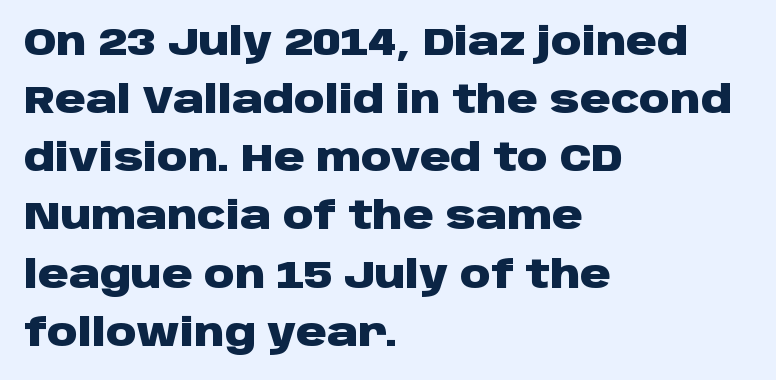
{"serif": "no", "italic": "no", "bold": "yes", "weight": "heavy", "width": "wide", "stroke_contrast": "low", "x_height": "large", "monospaced": "no", "underline": "no", "align": "left", "line_spacing": "normal", "line_spacing_ratio": 1.53, "letter_spacing": "normal", "letter_spacing_em": 0.0, "glyph_px": 38}
